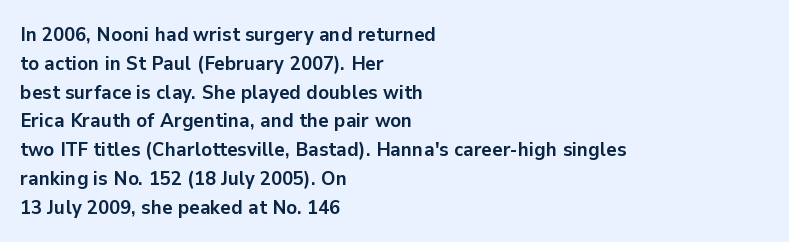
The image shows 20 px bold type, upright; set left-aligned, normal line spacing (1.44x), normal letter spacing, not underlined.
